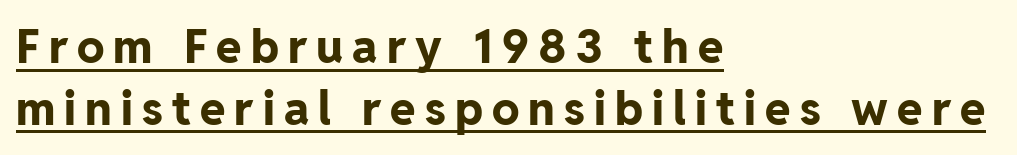
The image shows 46 px bold sans-serif type, upright; set left-aligned, normal line spacing (1.34x), unusually wide letter spacing (+0.2 em), underlined; low stroke contrast and a medium x-height.
